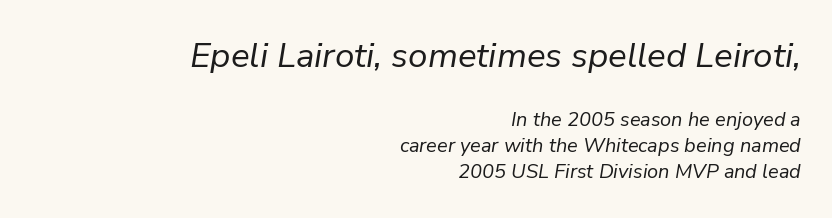
Every row of glyphs terminates at an identical x-position on the right. The rows are spaced the way most documents space them. Does the bottom block carry the larger type? No, the top block does. Words float on clear page, feet unadorned.
